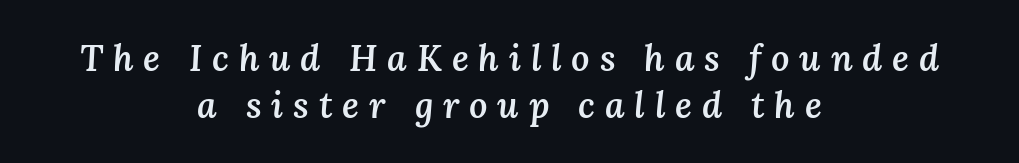
A typesetter would call this proportional, since set widths differ per character. The lines in this sample share a center point and differ in where they start and stop. Substantial extra tracking has been applied to these lines. Look at the stroke-to-counter ratio: somewhat heavy, a semibold. The vertical gap from one line to the next is medium.
